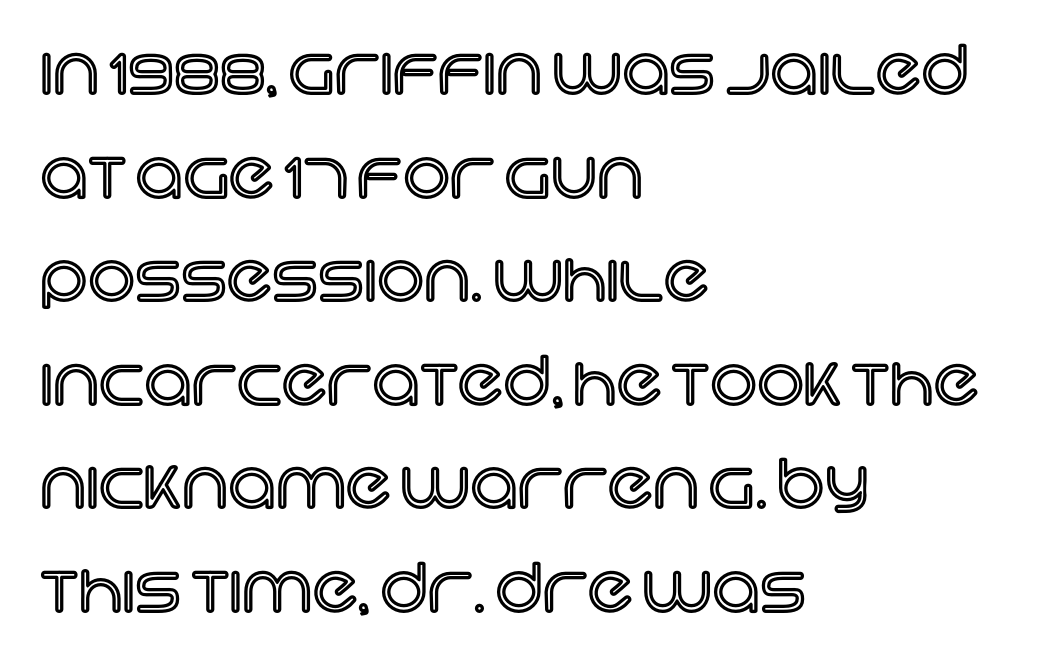
The image shows 66 px text type, upright; set left-aligned, normal line spacing (1.57x), normal letter spacing, not underlined; a large x-height.
